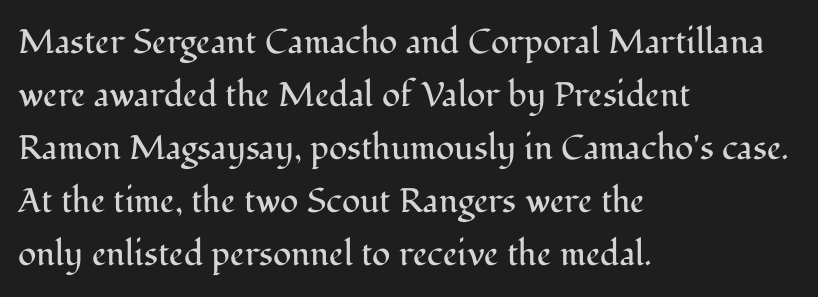
Q: Is the text bold? A: No.
Q: Is the text italic (slanted)? A: No, it is upright.
Q: Is the typeface a serif or a sans-serif typeface? A: Serif.
Q: Is the text underlined? A: No.
Q: How is the paragraph aligned? A: Left-aligned.
Q: Is the spacing between letters normal or unusually wide? A: Normal.
Q: Is the spacing between lines tight, normal or loose? A: Normal.
Q: Width (condensed, normal, or wide)? A: Normal.
Q: Stroke contrast? A: Medium.
Q: x-height? A: Medium.
Q: Monospaced? A: No.
